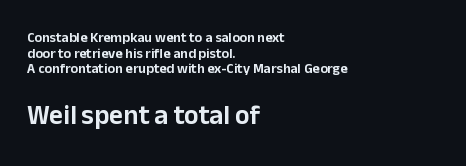
The image shows 27 px text type, upright; set left-aligned, tight line spacing (1.12x), normal letter spacing, not underlined; the second (bottom) block is 1.93x larger.
